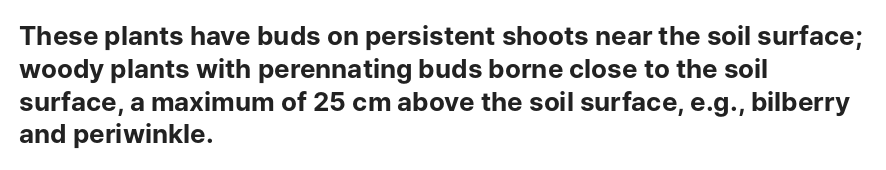
Q: Is the text bold? A: Yes.
Q: Is the text italic (slanted)? A: No, it is upright.
Q: Is the text underlined? A: No.
Q: How is the paragraph aligned? A: Left-aligned.
Q: Is the spacing between letters normal or unusually wide? A: Normal.
Q: Is the spacing between lines tight, normal or loose? A: Normal.
